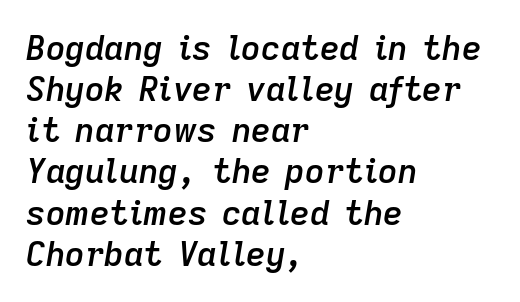
The image shows 34 px semibold type, italic (leaning right); set left-aligned, line spacing 1.21x, normal letter spacing, not underlined; low stroke contrast and a medium x-height.
